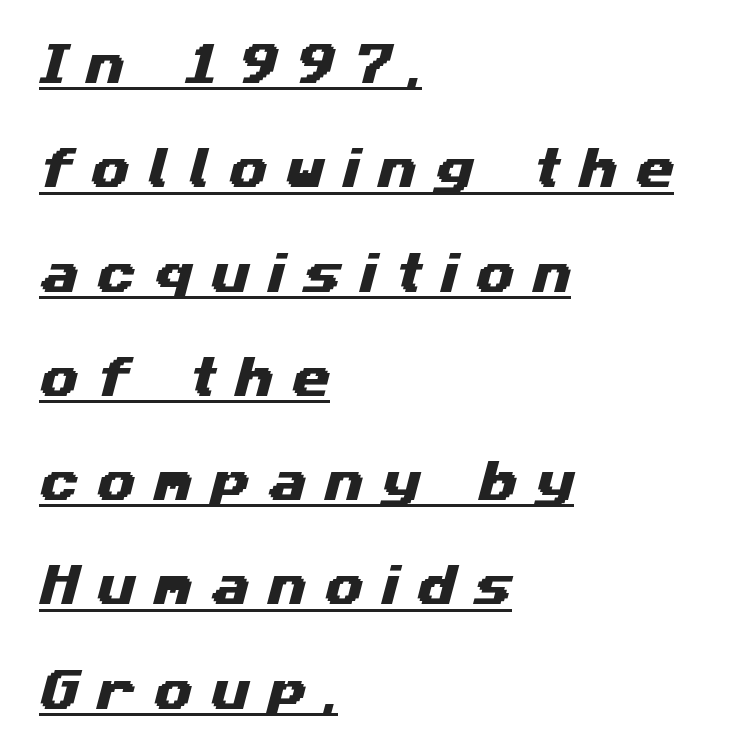
The rendering uses the underline text-decoration. Every row of glyphs begins at an identical x-position on the left. Is this a fixed-width face? No — the glyphs have proportional, varying widths. You can tell from the bare stems that sans-serif type was used.
